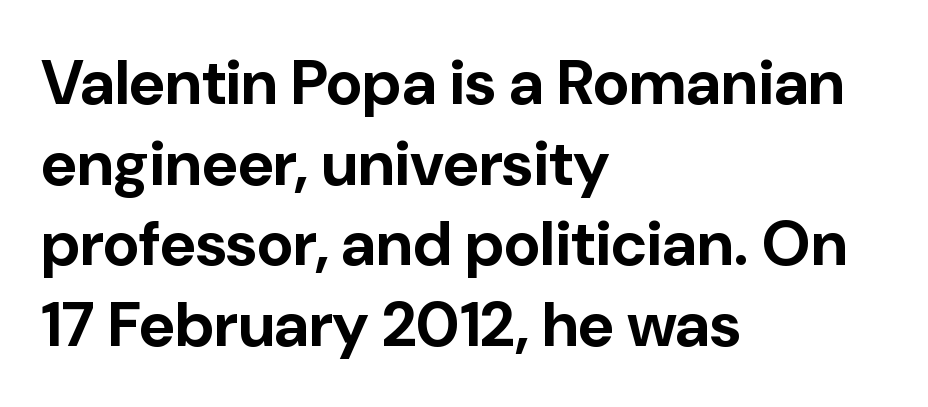
{"serif": "no", "italic": "no", "bold": "yes", "weight": "bold", "width": "normal", "stroke_contrast": "low", "x_height": "medium", "monospaced": "no", "underline": "no", "align": "left", "line_spacing": "normal", "line_spacing_ratio": 1.28, "letter_spacing": "normal", "letter_spacing_em": 0.0, "glyph_px": 63}
